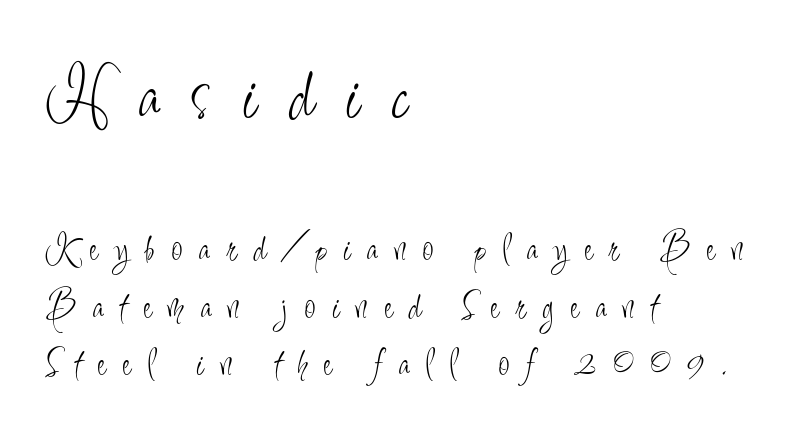
The lines sit at an ordinary, default distance from one another. Check the space under the baseline: it is left empty. Loose tracking; the words dissolve into strings of separated letters. A student would notice the top passage is typeset larger than what follows. Character widths vary here, with narrow letters taking less room than wide ones. The rendering shows plain stroke endings on the letterforms — a sans-serif design.
